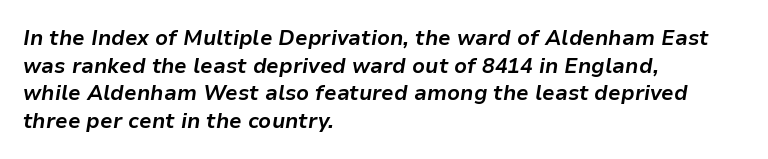
{"italic": "yes", "lean": "right", "slant_degrees": 9, "bold": "yes", "underline": "no", "align": "left", "line_spacing": "normal", "line_spacing_ratio": 1.31, "letter_spacing": "normal", "letter_spacing_em": 0.0, "glyph_px": 21}
